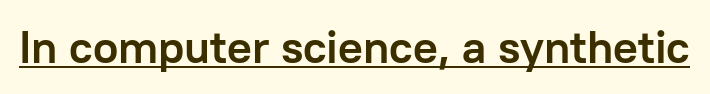
{"serif": "no", "italic": "no", "bold": "yes", "weight": "semibold", "width": "normal", "stroke_contrast": "low", "x_height": "medium", "monospaced": "no", "underline": "yes", "letter_spacing": "normal", "letter_spacing_em": 0.0, "glyph_px": 46}
